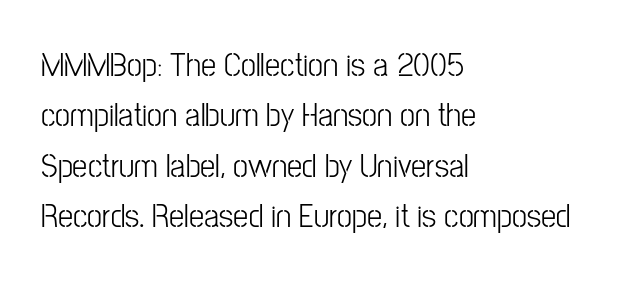
Q: Is the text bold? A: No.
Q: Is the text italic (slanted)? A: No, it is upright.
Q: Is the typeface a serif or a sans-serif typeface? A: Sans-serif.
Q: Is the text underlined? A: No.
Q: How is the paragraph aligned? A: Left-aligned.
Q: Is the spacing between letters normal or unusually wide? A: Normal.
Q: Is the spacing between lines tight, normal or loose? A: Normal.
Q: Width (condensed, normal, or wide)? A: Condensed.
Q: Stroke contrast? A: Low.
Q: x-height? A: Medium.
Q: Monospaced? A: No.
